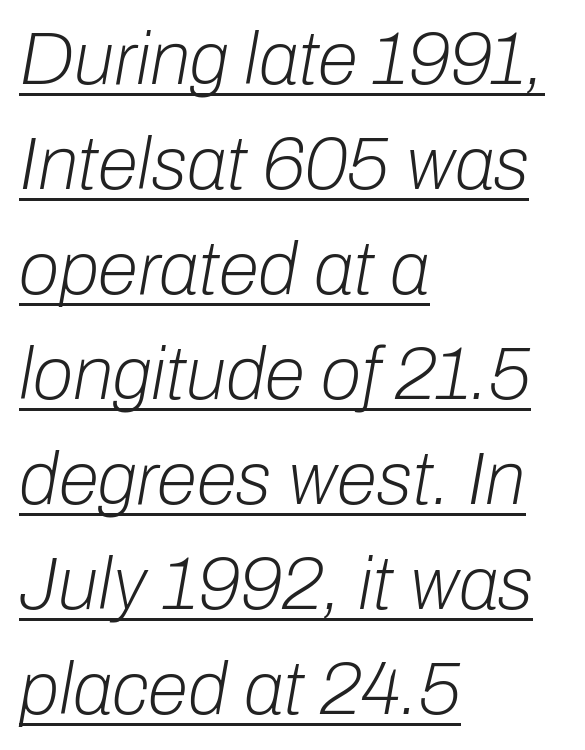
Q: Is the text bold? A: No.
Q: Is the text italic (slanted)? A: Yes, it leans right by about 10 degrees.
Q: Is the text underlined? A: Yes.
Q: How is the paragraph aligned? A: Left-aligned.
Q: Is the spacing between letters normal or unusually wide? A: Normal.
Q: Is the spacing between lines tight, normal or loose? A: Normal.
Q: Width (condensed, normal, or wide)? A: Normal.
Q: Stroke contrast? A: Low.
Q: x-height? A: Medium.
Q: Monospaced? A: No.
